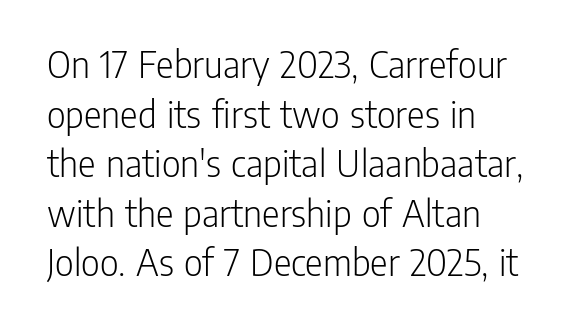
Q: Is the text bold? A: No.
Q: Is the text italic (slanted)? A: No, it is upright.
Q: Is the typeface a serif or a sans-serif typeface? A: Sans-serif.
Q: Is the text underlined? A: No.
Q: How is the paragraph aligned? A: Left-aligned.
Q: Is the spacing between letters normal or unusually wide? A: Normal.
Q: Width (condensed, normal, or wide)? A: Condensed.
Q: Stroke contrast? A: Low.
Q: x-height? A: Medium.
Q: Monospaced? A: No.
